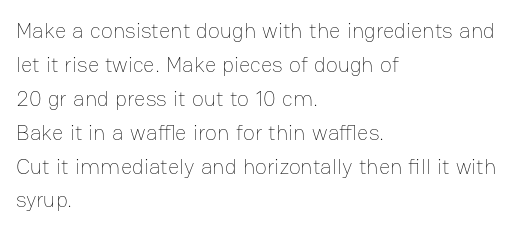
The image shows 22 px text type, upright; set left-aligned, normal line spacing (1.54x), normal letter spacing, not underlined.
